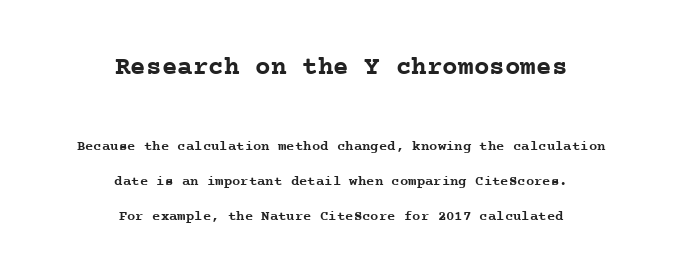
Bold? Absolutely — the strokes are thick and heavy. Words float on clear page, feet unadorned. Does the lettering tilt? It doesn't — this is upright. These lines are centered, leaving both edges ragged. The earlier block is typeset at a bigger size than the later block.
